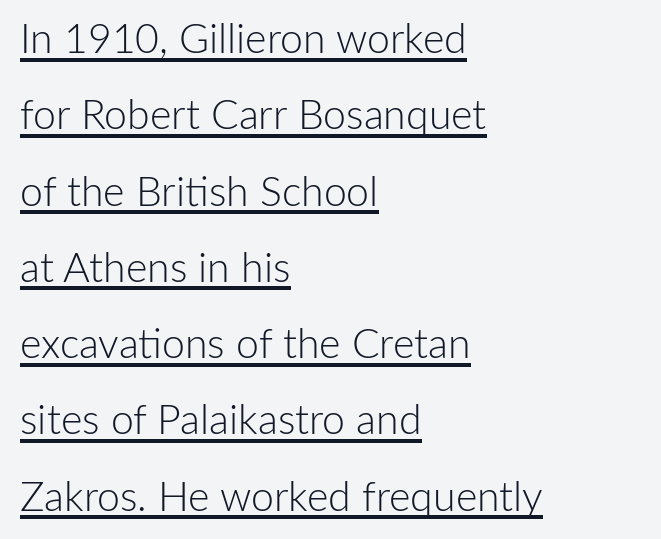
{"serif": "no", "italic": "no", "bold": "no", "weight": "light", "width": "normal", "stroke_contrast": "low", "x_height": "medium", "monospaced": "no", "underline": "yes", "align": "left", "line_spacing_ratio": 1.86, "letter_spacing": "normal", "letter_spacing_em": 0.0, "glyph_px": 41}
